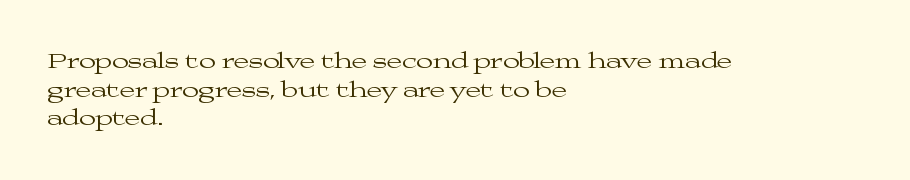
{"italic": "no", "bold": "no", "underline": "no", "align": "left", "line_spacing": "normal", "line_spacing_ratio": 1.3, "letter_spacing": "normal", "letter_spacing_em": 0.0, "glyph_px": 22}
